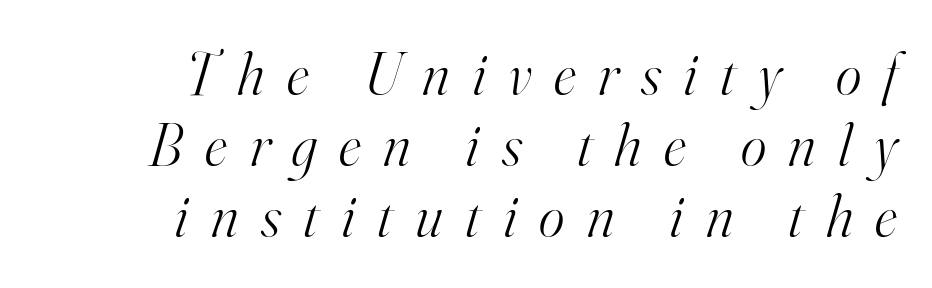
{"serif": "yes", "italic": "yes", "lean": "right", "slant_degrees": 16, "bold": "no", "weight": "light", "width": "normal", "stroke_contrast": "high", "x_height": "small", "monospaced": "no", "underline": "no", "align": "right", "line_spacing_ratio": 1.16, "letter_spacing": "wide", "letter_spacing_em": 0.37, "glyph_px": 61}
